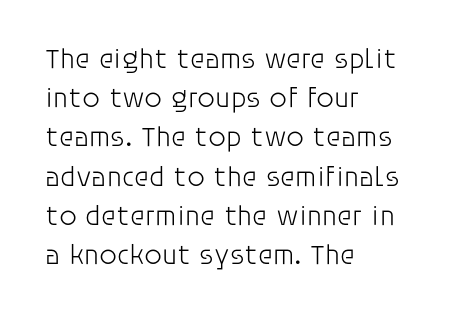
The rendering uses natural spacing where letterforms have individual widths. Plain, unruled lines of type. This block has exactly the height ordinary leading produces. No chunkiness to these letters — they're not bold. In CSS terms this would be text-align: left. Tracking here is standard; glyphs follow each other at the usual distance.
